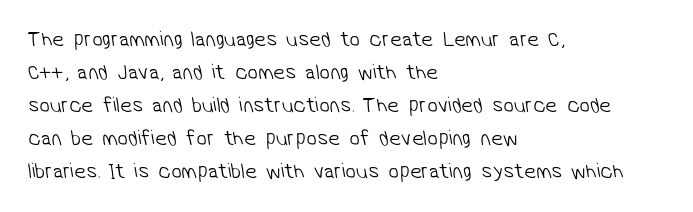
Q: Is the text bold? A: No.
Q: Is the text underlined? A: No.
Q: How is the paragraph aligned? A: Left-aligned.
Q: Is the spacing between letters normal or unusually wide? A: Normal.
Q: Is the spacing between lines tight, normal or loose? A: Normal.
